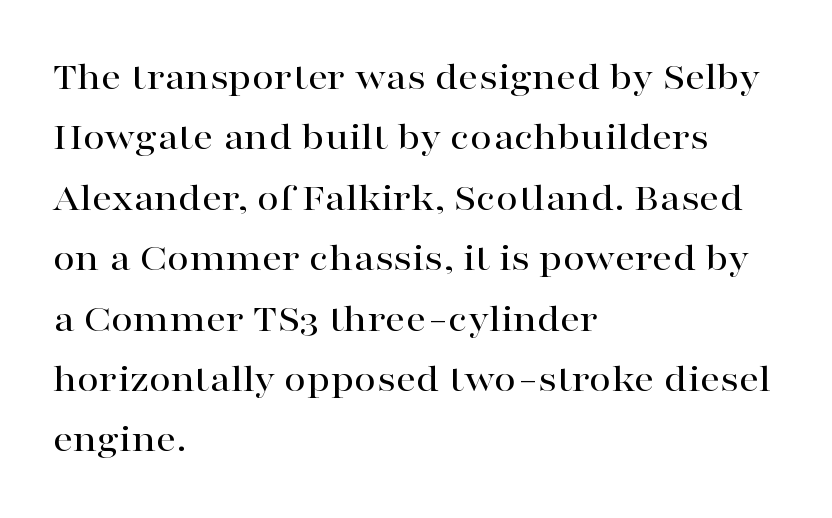
Leftover space on each line is placed entirely after the last word. Is this a fixed-width face? No — the glyphs have proportional, varying widths. Any mark beneath the type? The region is blank. Ordinary non-slanted type is in use. The designer left line spacing at the default. These lines keep a tight, regular rhythm from letter to letter.
